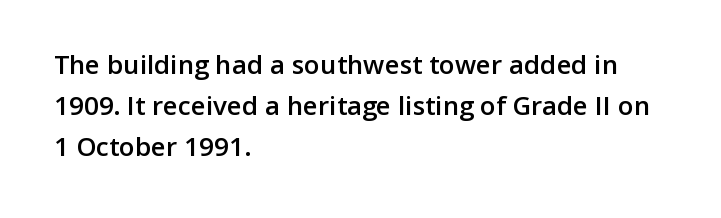
Q: Is the text bold? A: Semi-bold.
Q: Is the text italic (slanted)? A: No, it is upright.
Q: Is the text underlined? A: No.
Q: How is the paragraph aligned? A: Left-aligned.
Q: Is the spacing between letters normal or unusually wide? A: Normal.
Q: Is the spacing between lines tight, normal or loose? A: Normal.
